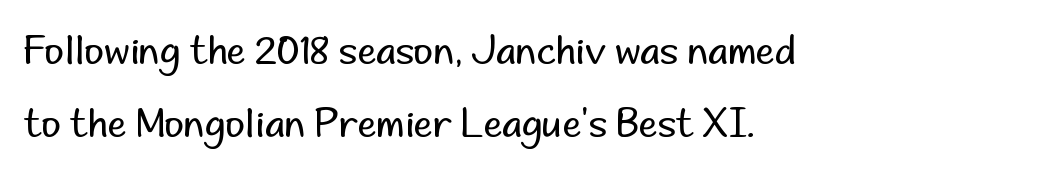
{"serif": "no", "italic": "no", "bold": "no", "weight": "regular", "width": "normal", "stroke_contrast": "low", "x_height": "small", "monospaced": "no", "underline": "no", "align": "left", "line_spacing": "loose", "line_spacing_ratio": 1.92, "letter_spacing": "normal", "letter_spacing_em": 0.0, "glyph_px": 38}
